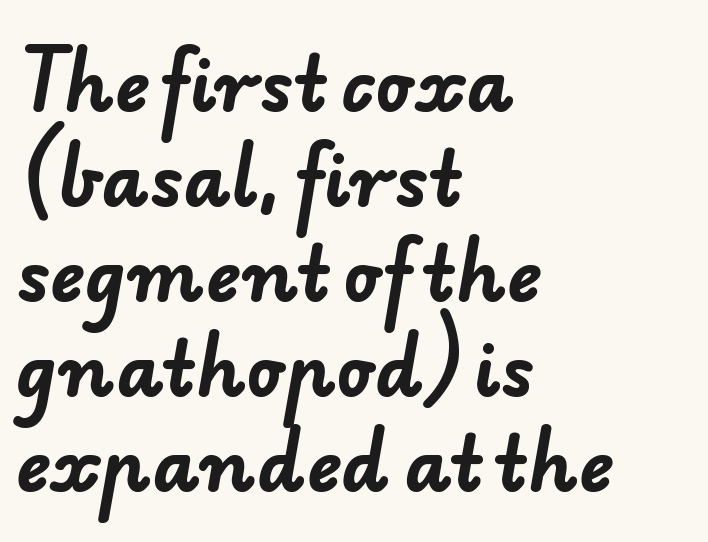
The image shows 73 px bold sans-serif type; set left-aligned, normal line spacing (1.3x), normal letter spacing, not underlined; low stroke contrast and a small x-height.
